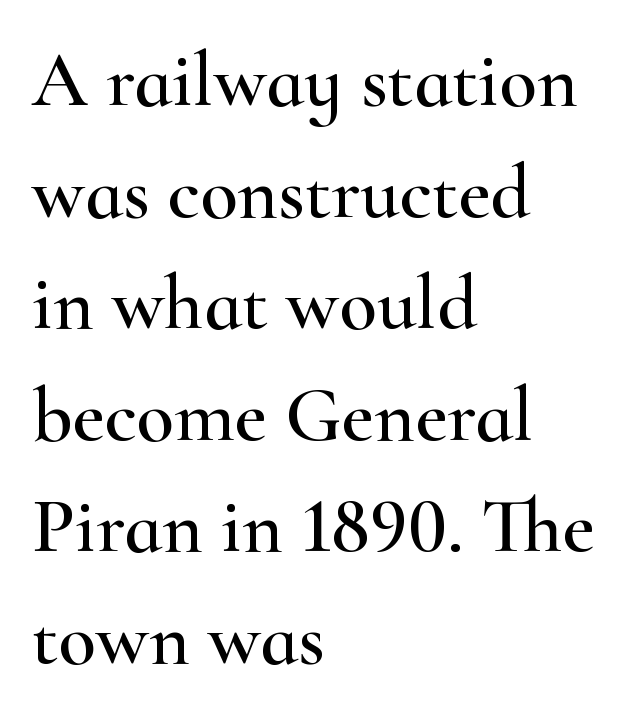
{"serif": "yes", "italic": "no", "width": "wide", "stroke_contrast": "high", "x_height": "small", "monospaced": "no", "underline": "no", "align": "left", "line_spacing": "normal", "line_spacing_ratio": 1.43, "letter_spacing": "normal", "letter_spacing_em": 0.0, "glyph_px": 78}
